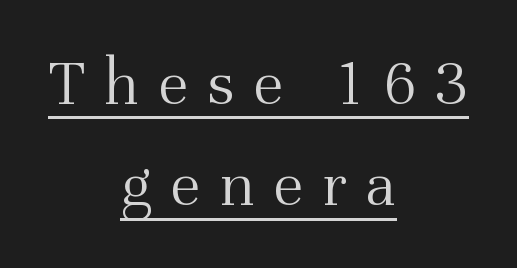
No italicization has been applied; the sample stays upright. The lines sit at an ordinary, default distance from one another. A student would call this center alignment; a typographer would say set centered. Counters stay open thanks to moderate or lighter strokes. Does a line run under the words? Yes, clearly. The rendering shows small feet on the letterforms — a serif design.
